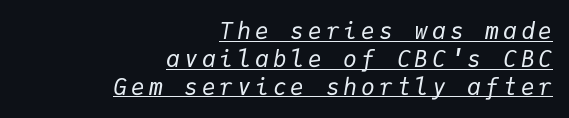
The image shows 23 px text type, italic (leaning right); set right-aligned, line spacing 1.21x, underlined.
